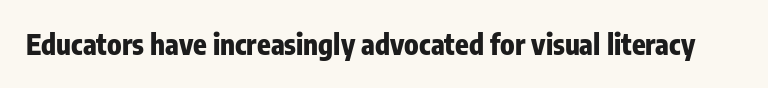
Q: Is the text bold? A: Yes.
Q: Is the text italic (slanted)? A: No, it is upright.
Q: Is the typeface a serif or a sans-serif typeface? A: Sans-serif.
Q: Is the text underlined? A: No.
Q: Is the spacing between letters normal or unusually wide? A: Normal.
Q: Width (condensed, normal, or wide)? A: Condensed.
Q: Stroke contrast? A: Low.
Q: x-height? A: Medium.
Q: Monospaced? A: No.
